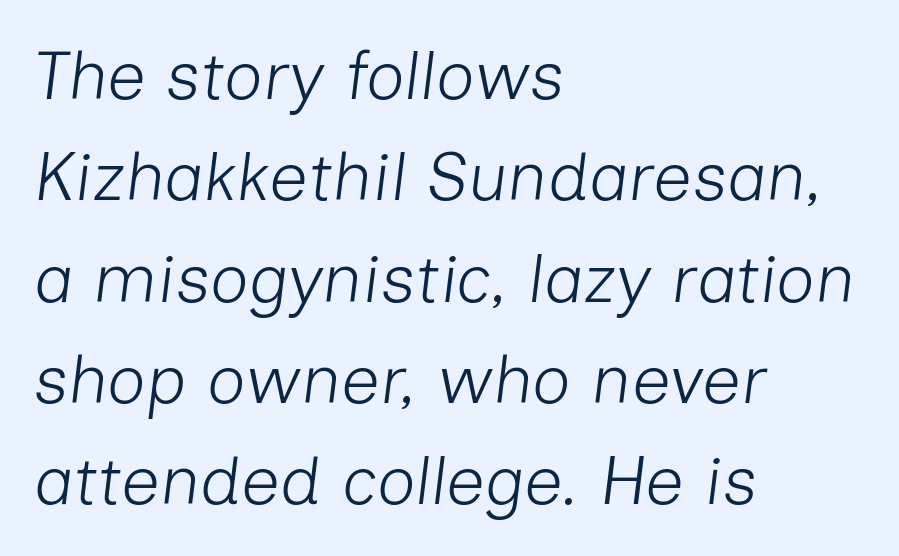
Yep, that's italic — everything's leaning. The face used here is proportionally spaced, like ordinary book or web type. Regarding leading, the lines here are spaced in the standard way. A student would call this left alignment; a typographer would say flush left, rag right.
